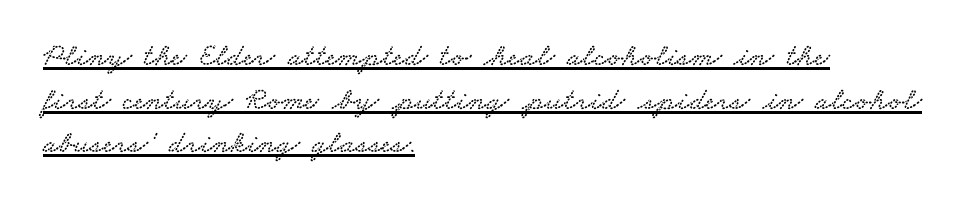
Inter-character spacing is left at the font's built-in metrics. Emphasis is given by a line drawn under the lettering. These lines stack with their left ends in a neat column. Successive baselines arrive at the customary interval. The rendering uses natural spacing where letterforms have individual widths.
